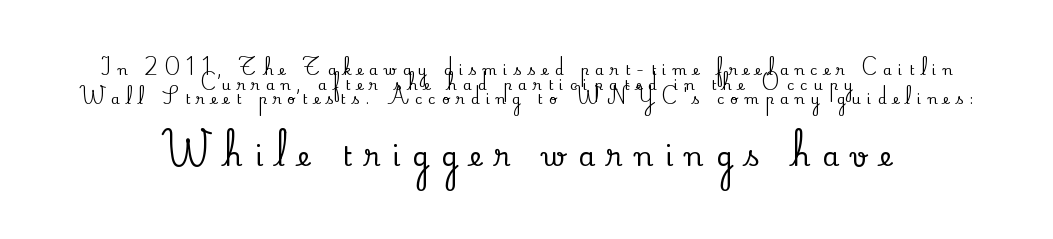
{"italic": "no", "underline": "no", "align": "center", "line_spacing": "tight", "line_spacing_ratio": 1.05, "letter_spacing": "wide", "letter_spacing_em": 0.45, "larger_block": "second", "size_ratio": 1.93, "glyph_px": 27}
